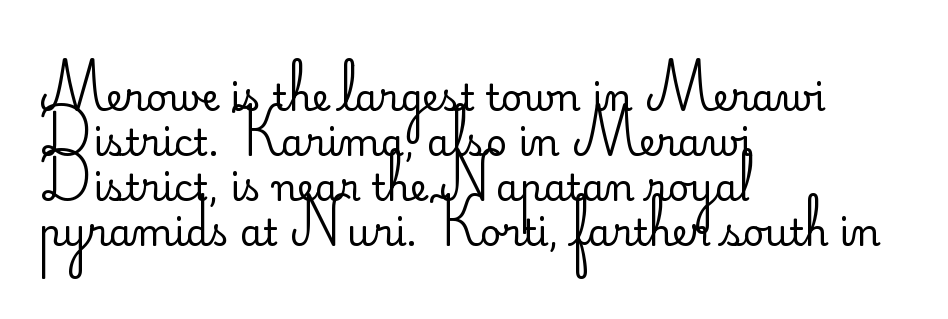
These lines are rendered in a variable-pitch font. To sum up the face: it is a sans, with no serifs. Summary of weight: not heavy and not bold. Does the lettering tilt? It doesn't — this is upright. Anything drawn beneath the words? Only blank space. Tracking value appears to be zero — textbook default spacing.
